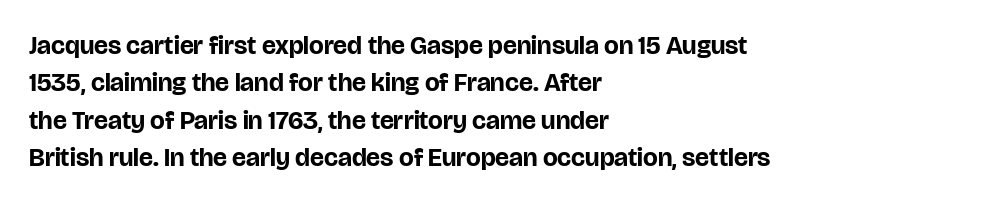
{"italic": "no", "bold": "yes", "underline": "no", "align": "left", "line_spacing": "normal", "line_spacing_ratio": 1.44, "letter_spacing": "normal", "letter_spacing_em": 0.0, "glyph_px": 26}
